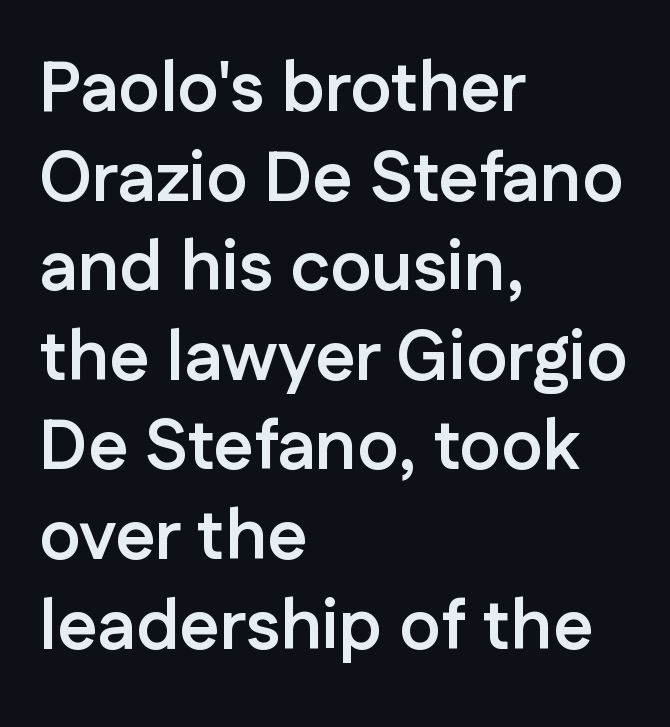
The image shows 70 px semibold sans-serif type, upright; set left-aligned, normal line spacing (1.28x), normal letter spacing, not underlined; low stroke contrast and a medium x-height.
